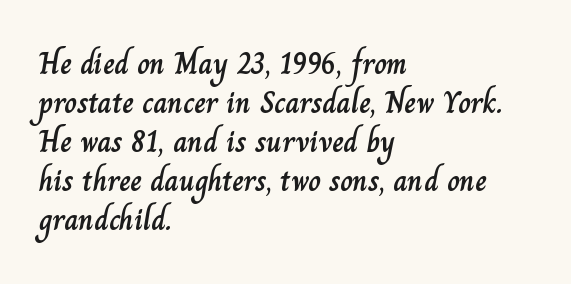
{"width": "normal", "stroke_contrast": "low", "x_height": "small", "monospaced": "no", "underline": "no", "align": "left", "line_spacing": "normal", "line_spacing_ratio": 1.26, "letter_spacing": "normal", "letter_spacing_em": 0.0, "glyph_px": 31}
